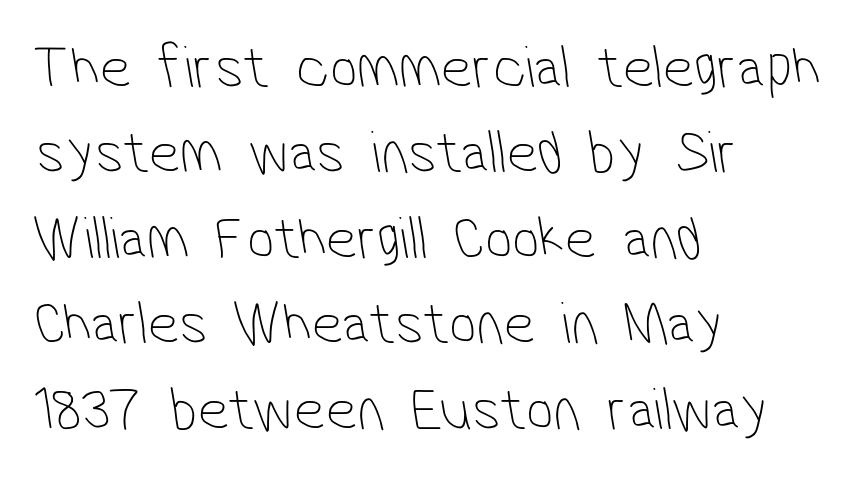
A normal amount of white space separates one row of letters from the next. Letters rest on an invisible, unmarked baseline. A typesetter would call this zero additional tracking. The typesetting does not lean heavy: it is not bold.
